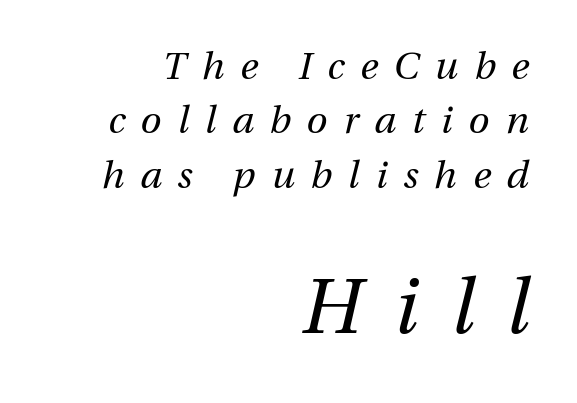
The image shows 77 px regular-weight type, italic (leaning right); set right-aligned, normal line spacing (1.43x), unusually wide letter spacing (+0.42 em), not underlined; the second (bottom) block is 2.03x larger; medium stroke contrast and a medium x-height.
